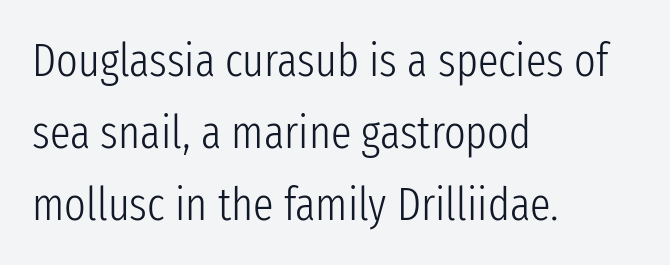
Here the glyphs are tracked normally, forming tight word shapes. Does the lettering tilt? It doesn't — this is upright. The face used here is proportionally spaced, like ordinary book or web type. Each stroke keeps to a modest, everyday thickness or less. This is sans-serif lettering, the kind often seen on screens and signage.
